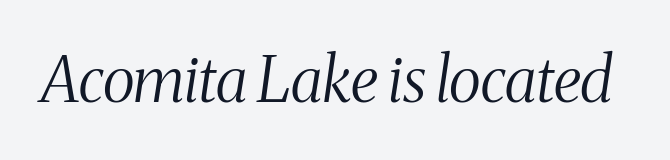
Q: Is the text bold? A: No.
Q: Is the text italic (slanted)? A: Yes, it leans right by about 8 degrees.
Q: Is the typeface a serif or a sans-serif typeface? A: Serif.
Q: Is the text underlined? A: No.
Q: Is the spacing between letters normal or unusually wide? A: Normal.
Q: Width (condensed, normal, or wide)? A: Condensed.
Q: Stroke contrast? A: Medium.
Q: x-height? A: Medium.
Q: Monospaced? A: No.
